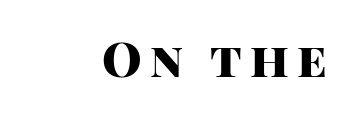
The image shows 48 px heavy sans-serif type, upright; set right-aligned, not underlined; high stroke contrast and a large x-height.
